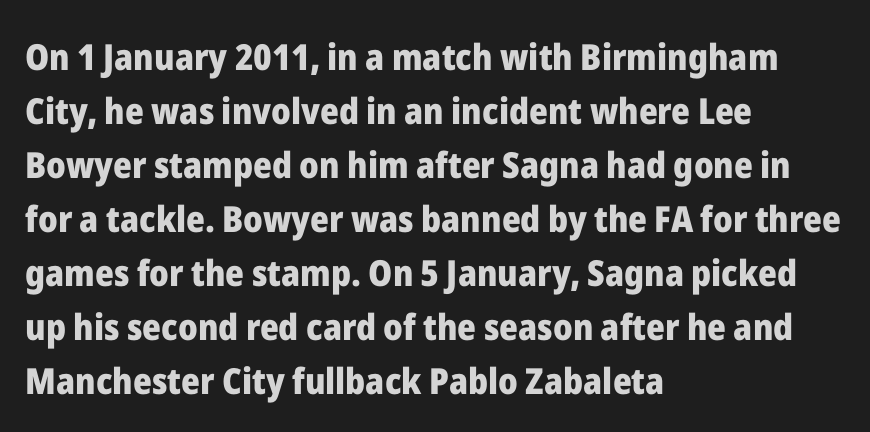
Q: Is the text bold? A: Yes.
Q: Is the text italic (slanted)? A: No, it is upright.
Q: Is the typeface a serif or a sans-serif typeface? A: Sans-serif.
Q: Is the text underlined? A: No.
Q: How is the paragraph aligned? A: Left-aligned.
Q: Is the spacing between letters normal or unusually wide? A: Normal.
Q: Is the spacing between lines tight, normal or loose? A: Normal.
Q: Width (condensed, normal, or wide)? A: Normal.
Q: Stroke contrast? A: Low.
Q: x-height? A: Medium.
Q: Monospaced? A: No.
